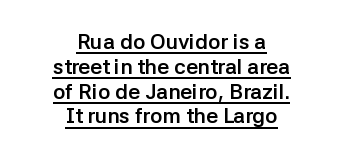
Q: Is the text bold? A: Yes.
Q: Is the text italic (slanted)? A: No, it is upright.
Q: Is the text underlined? A: Yes.
Q: How is the paragraph aligned? A: Centered.
Q: Is the spacing between letters normal or unusually wide? A: Normal.
